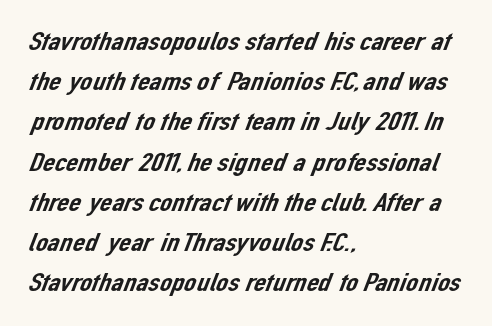
Q: Is the text underlined? A: No.
Q: How is the paragraph aligned? A: Left-aligned.
Q: Is the spacing between letters normal or unusually wide? A: Normal.
Q: Is the spacing between lines tight, normal or loose? A: Normal.
